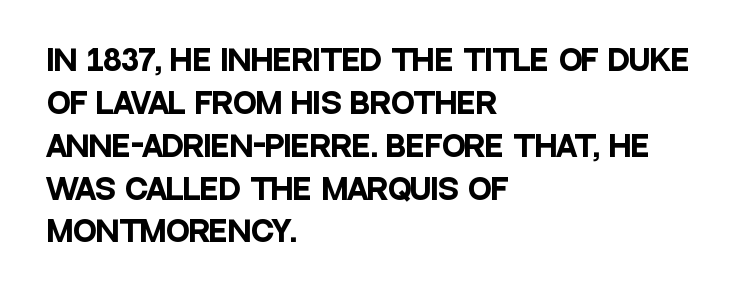
The image shows 28 px heavy, condensed sans-serif type, upright; set left-aligned, normal line spacing (1.53x), normal letter spacing, not underlined; low stroke contrast and a large x-height.
